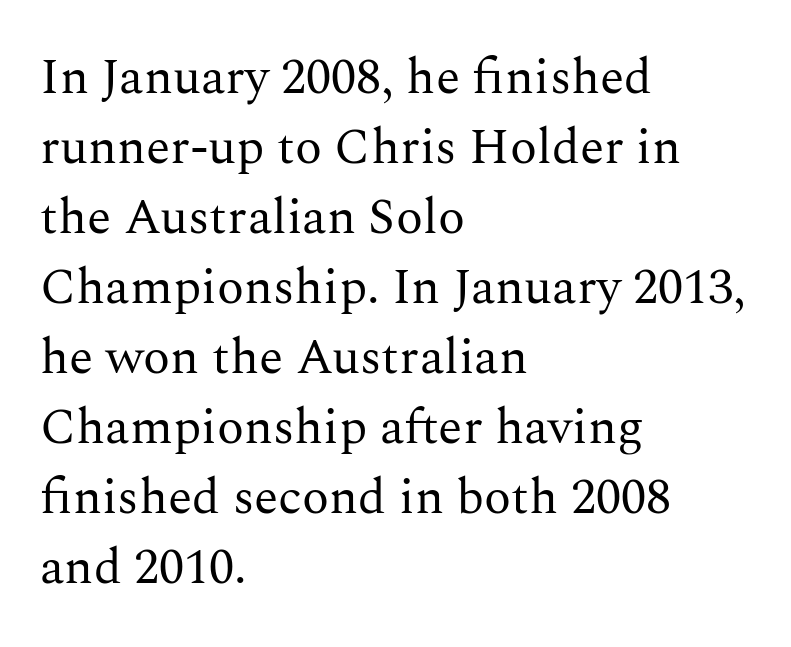
These lines were composed using upright roman letters. The compositor pushed each line to the left boundary. You could call the tracking neutral — neither tight nor loose. Is the stroke heavy? The answer is a plain regular-or-lighter.
